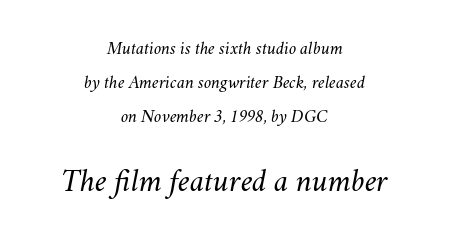
{"italic": "yes", "lean": "right", "slant_degrees": 11, "bold": "no", "weight": "regular", "width": "normal", "stroke_contrast": "medium", "x_height": "small", "monospaced": "no", "underline": "no", "align": "center", "line_spacing_ratio": 1.88, "letter_spacing": "normal", "letter_spacing_em": 0.0, "larger_block": "second", "size_ratio": 1.78, "glyph_px": 32}
